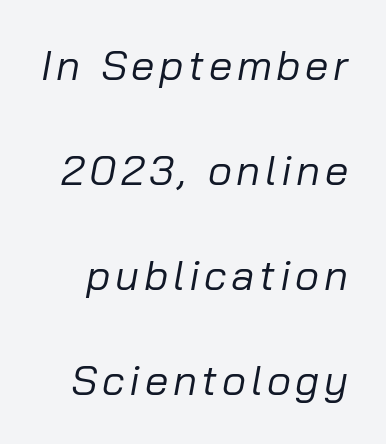
This is oblique type, the kind used for emphasis or titles. Vertical stems look standard width or narrower in stroke. Airy leading. Varying glyph widths throughout — classic text-font behaviour. Underlining? Definitely not there.
